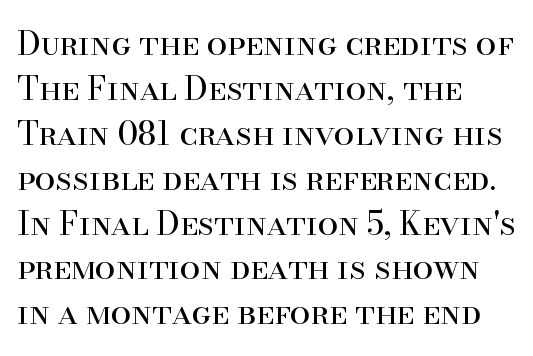
Q: Is the text bold? A: No.
Q: Is the text italic (slanted)? A: No, it is upright.
Q: Is the typeface a serif or a sans-serif typeface? A: Serif.
Q: Is the text underlined? A: No.
Q: How is the paragraph aligned? A: Left-aligned.
Q: Is the spacing between letters normal or unusually wide? A: Normal.
Q: Is the spacing between lines tight, normal or loose? A: Normal.
Q: Width (condensed, normal, or wide)? A: Normal.
Q: Stroke contrast? A: High.
Q: x-height? A: Small.
Q: Monospaced? A: No.
